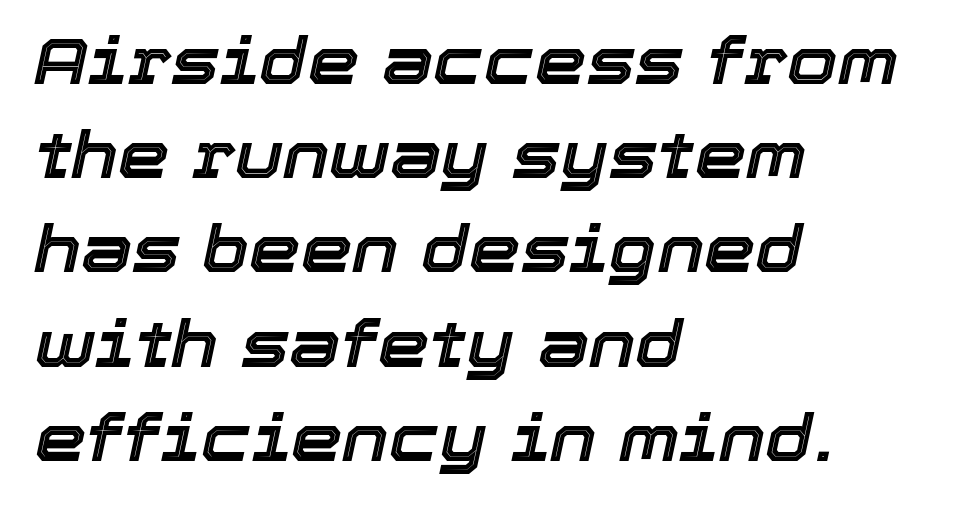
Is this a fixed-width face? No — the glyphs have proportional, varying widths. This sample uses an oblique cut, with every glyph tilted off the vertical. Does extra space separate the letters? No, they use regular spacing. Short and long lines alike share a common starting point at left. Evenly set lines give the paragraph a standard silhouette.
